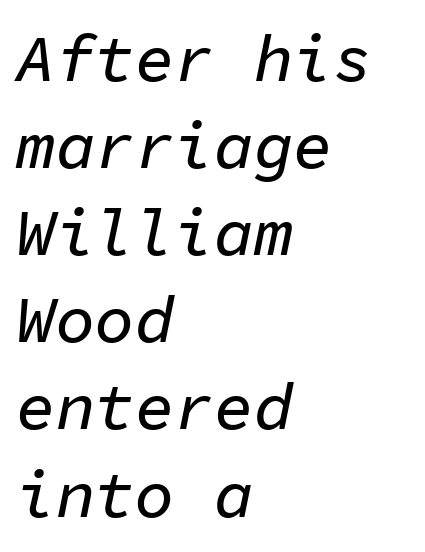
The image shows 66 px text type, italic (leaning right), monospaced; set left-aligned, normal line spacing (1.32x), normal letter spacing, not underlined; low stroke contrast and a medium x-height.
